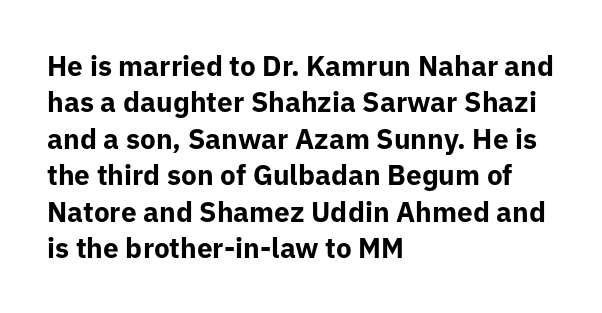
Q: Is the text bold? A: Yes.
Q: Is the text italic (slanted)? A: No, it is upright.
Q: Is the typeface a serif or a sans-serif typeface? A: Sans-serif.
Q: Is the text underlined? A: No.
Q: How is the paragraph aligned? A: Left-aligned.
Q: Is the spacing between letters normal or unusually wide? A: Normal.
Q: Is the spacing between lines tight, normal or loose? A: Normal.
Q: Width (condensed, normal, or wide)? A: Normal.
Q: Stroke contrast? A: Low.
Q: x-height? A: Medium.
Q: Monospaced? A: No.
